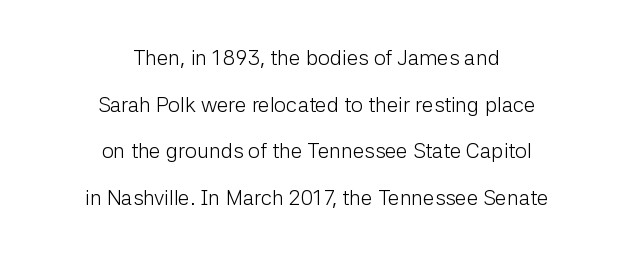
What stands out about the letter spacing? Nothing — it is the standard amount. A bare baseline throughout the passage. Horizontally, the lines are justified to the midpoint only. Every character sits straight up, as roman type does. The weight would be labelled regular, book, light, or lighter still.
